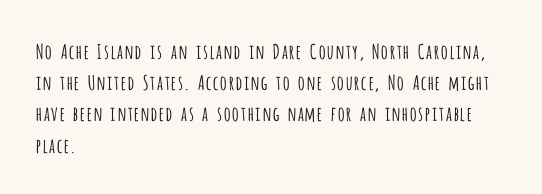
Q: Is the text bold? A: No.
Q: Is the text italic (slanted)? A: No, it is upright.
Q: Is the text underlined? A: No.
Q: How is the paragraph aligned? A: Left-aligned.
Q: Is the spacing between letters normal or unusually wide? A: Normal.
Q: Is the spacing between lines tight, normal or loose? A: Normal.
